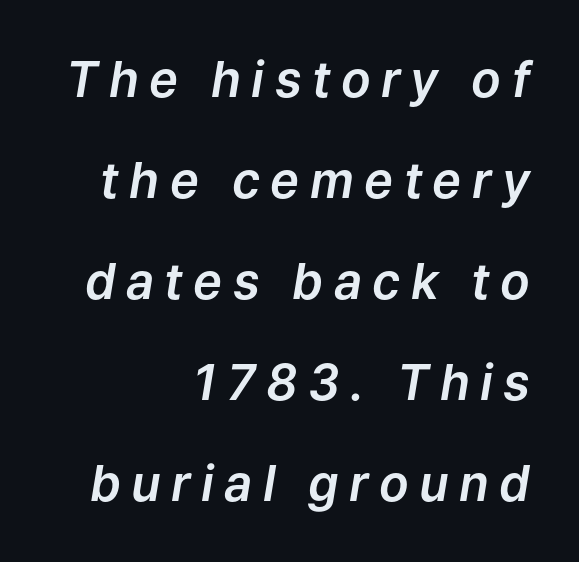
{"italic": "yes", "lean": "right", "slant_degrees": 9, "width": "normal", "stroke_contrast": "low", "x_height": "medium", "monospaced": "no", "underline": "no", "align": "right", "line_spacing": "loose", "line_spacing_ratio": 2.06, "letter_spacing": "wide", "letter_spacing_em": 0.21, "glyph_px": 49}
